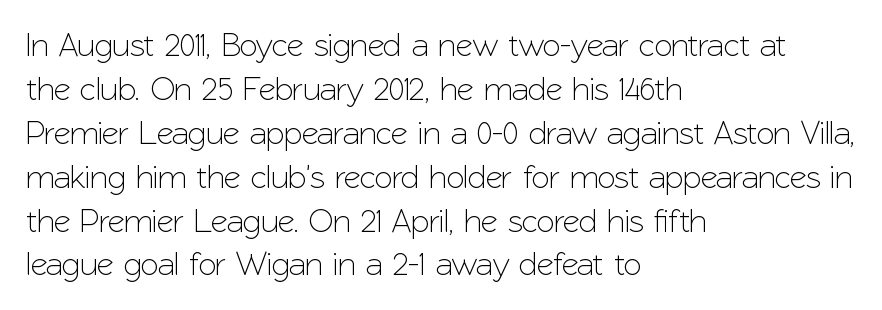
{"serif": "no", "italic": "no", "width": "normal", "stroke_contrast": "low", "x_height": "medium", "monospaced": "no", "underline": "no", "align": "left", "line_spacing": "normal", "line_spacing_ratio": 1.33, "letter_spacing": "normal", "letter_spacing_em": 0.0, "glyph_px": 33}
